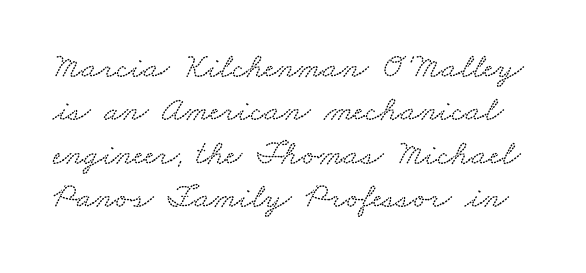
Character widths vary here, with narrow letters taking less room than wide ones. Observe the serifs anchoring each vertical stroke in this sample. The zone under the glyphs is completely vacant. Glyph-to-glyph distance matches everyday printed text.
